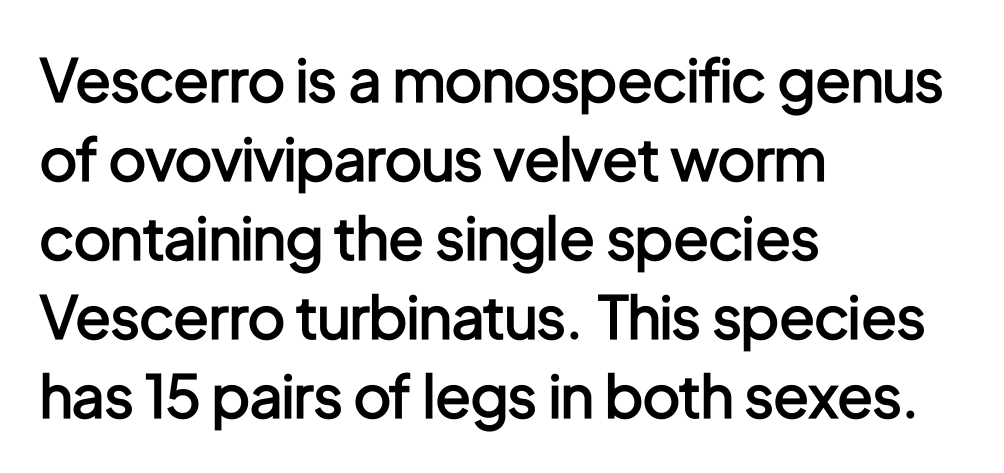
The image shows 59 px semibold, condensed sans-serif type, upright; set left-aligned, normal line spacing (1.34x), normal letter spacing, not underlined; low stroke contrast and a medium x-height.
